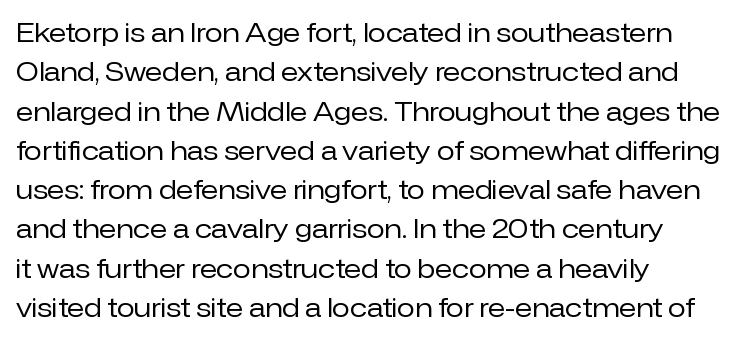
{"italic": "no", "bold": "no", "underline": "no", "align": "left", "line_spacing": "normal", "line_spacing_ratio": 1.51, "letter_spacing": "normal", "letter_spacing_em": 0.0, "glyph_px": 26}
